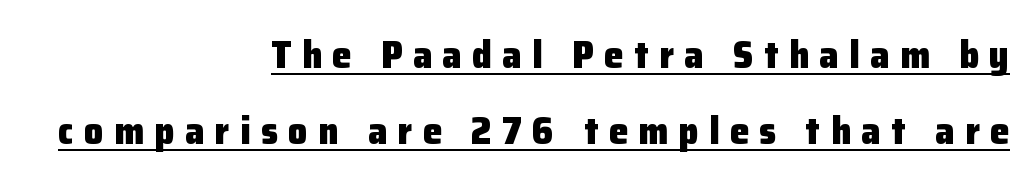
{"serif": "no", "italic": "no", "bold": "yes", "weight": "heavy", "width": "normal", "stroke_contrast": "low", "x_height": "medium", "monospaced": "no", "underline": "yes", "align": "right", "line_spacing": "loose", "line_spacing_ratio": 1.99, "letter_spacing": "wide", "letter_spacing_em": 0.28, "glyph_px": 38}
